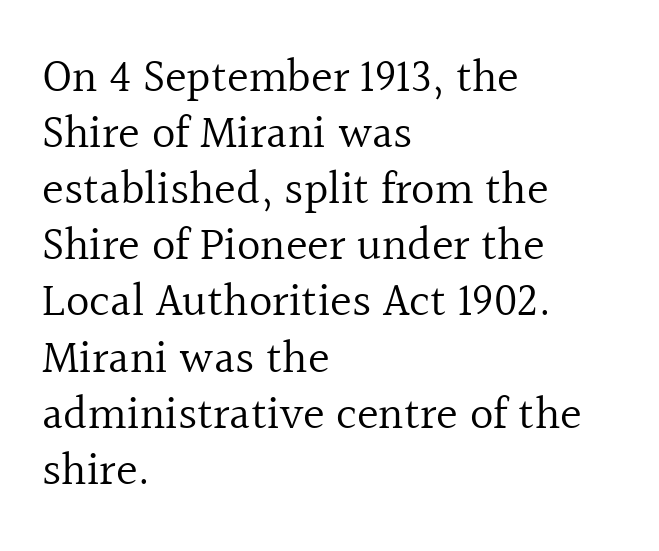
{"serif": "yes", "italic": "no", "bold": "no", "weight": "regular", "width": "normal", "x_height": "medium", "monospaced": "no", "underline": "no", "align": "left", "line_spacing_ratio": 1.22, "letter_spacing": "normal", "letter_spacing_em": 0.0, "glyph_px": 46}
